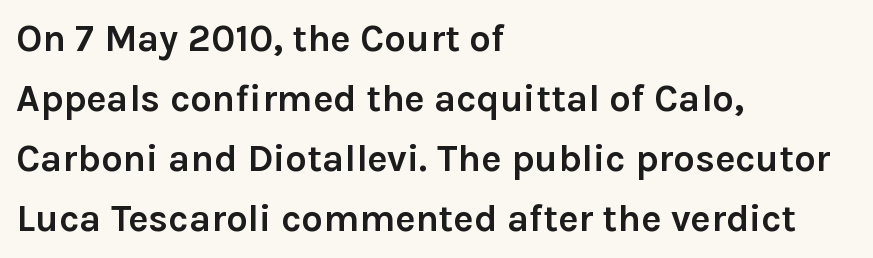
Q: Is the text bold? A: Yes.
Q: Is the text italic (slanted)? A: No, it is upright.
Q: Is the typeface a serif or a sans-serif typeface? A: Sans-serif.
Q: Is the text underlined? A: No.
Q: How is the paragraph aligned? A: Left-aligned.
Q: Is the spacing between letters normal or unusually wide? A: Normal.
Q: Is the spacing between lines tight, normal or loose? A: Normal.
Q: Width (condensed, normal, or wide)? A: Normal.
Q: Stroke contrast? A: Low.
Q: x-height? A: Medium.
Q: Monospaced? A: No.
